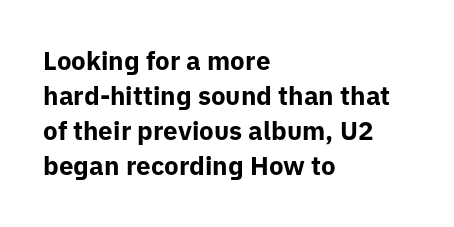
Q: Is the text bold? A: Yes.
Q: Is the text italic (slanted)? A: No, it is upright.
Q: Is the text underlined? A: No.
Q: How is the paragraph aligned? A: Left-aligned.
Q: Is the spacing between letters normal or unusually wide? A: Normal.
Q: Is the spacing between lines tight, normal or loose? A: Normal.
